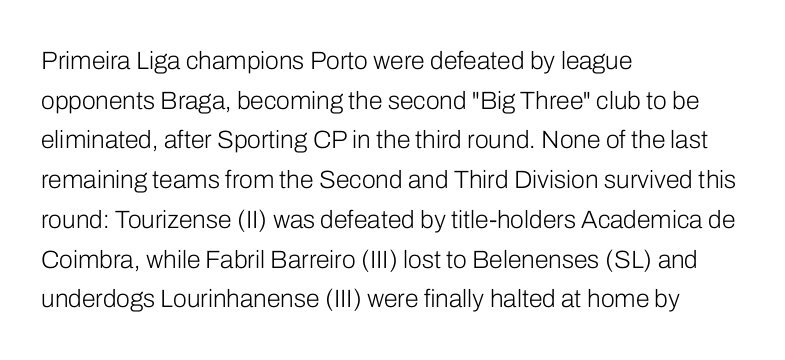
No italicization has been applied; the sample stays upright. Which margin do the lines hug? The left one — the right edge is uneven. Interline gaps are of average width in this sample. Descender tails drop into unmarked territory.
